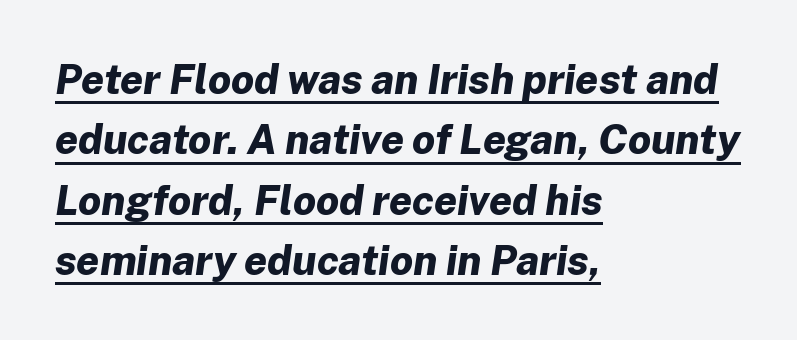
The line-height multiplier appears to be the usual default. Slant detected: the letters are inclined. Has an underline been added? It has. A typesetter would call this proportional, since set widths differ per character. Which margin do the lines hug? The left one — the right edge is uneven.
